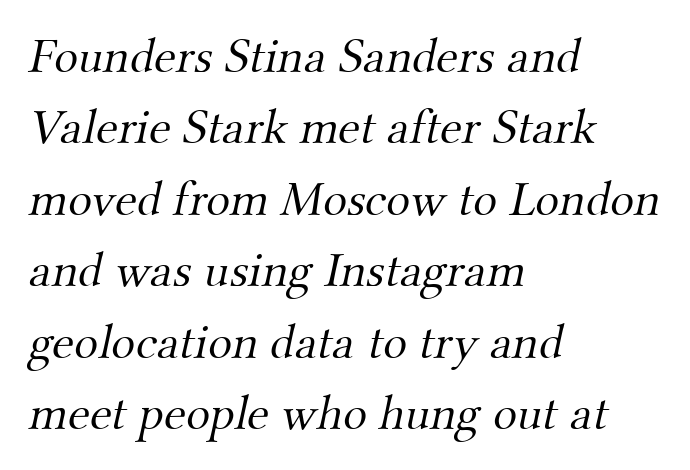
{"serif": "yes", "bold": "no", "weight": "light", "width": "normal", "stroke_contrast": "medium", "x_height": "small", "monospaced": "no", "underline": "no", "align": "left", "line_spacing": "normal", "line_spacing_ratio": 1.43, "letter_spacing": "normal", "letter_spacing_em": 0.0, "glyph_px": 50}
